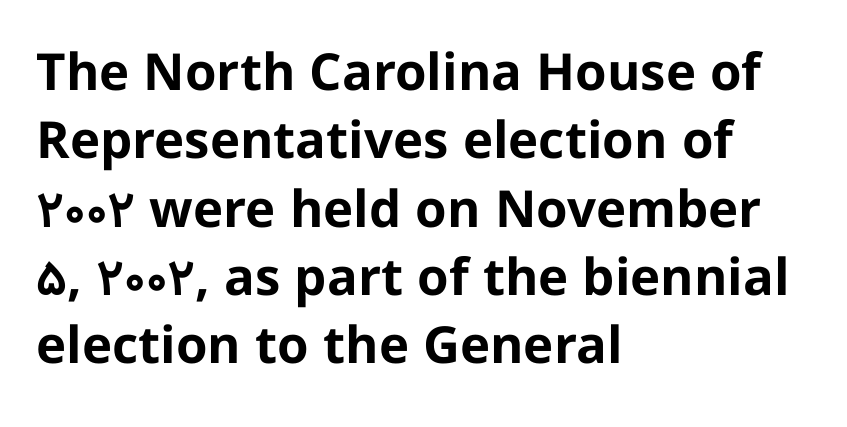
The image shows 51 px bold sans-serif type, upright; set left-aligned, normal line spacing (1.34x), normal letter spacing, not underlined; low stroke contrast and a medium x-height.
